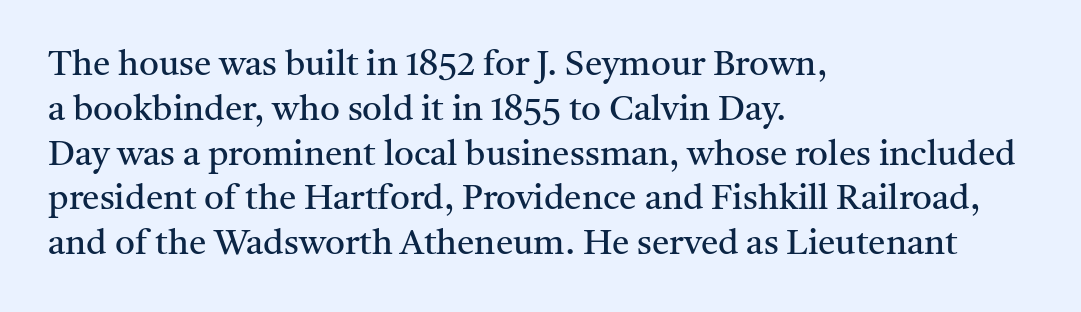
The space directly below the letters is spotless. The typeface has the unassuming heft of standard copy or less. Look at the tracking — it's just the regular setting, nothing added. Is this a sans? No — the strokes have serifs. The lettering stays uniformly vertical, giving the passage a roman look. A typesetter would call this proportional, since set widths differ per character.
